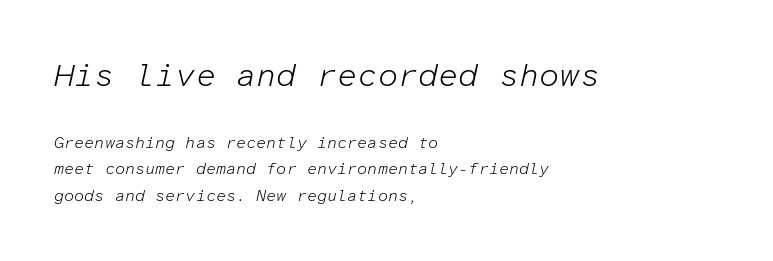
Q: Is the text bold? A: No.
Q: Is the text italic (slanted)? A: Yes, it leans right by about 12 degrees.
Q: Is the text underlined? A: No.
Q: How is the paragraph aligned? A: Left-aligned.
Q: Is the spacing between letters normal or unusually wide? A: Normal.
Q: Is the spacing between lines tight, normal or loose? A: Normal.
Q: Which block of text is set in a larger size, the first (top) or the second (bottom)? A: The first (top) one.
Q: Width (condensed, normal, or wide)? A: Normal.
Q: Stroke contrast? A: Low.
Q: x-height? A: Medium.
Q: Monospaced? A: Yes.
